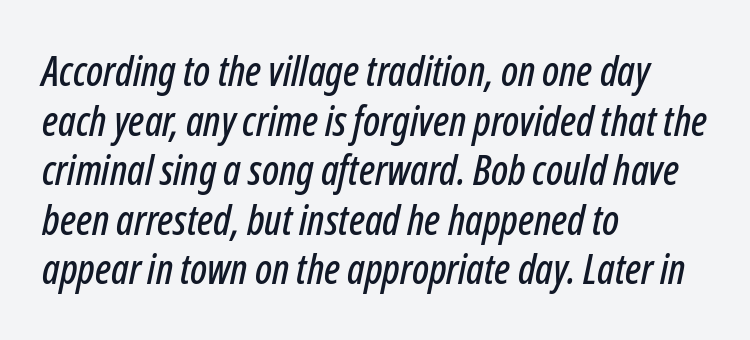
The rendering applies a slant to the glyphs. The baseline area is clear. Left-aligned paragraph, ragged on the right. Varying glyph widths throughout — classic text-font behaviour.
